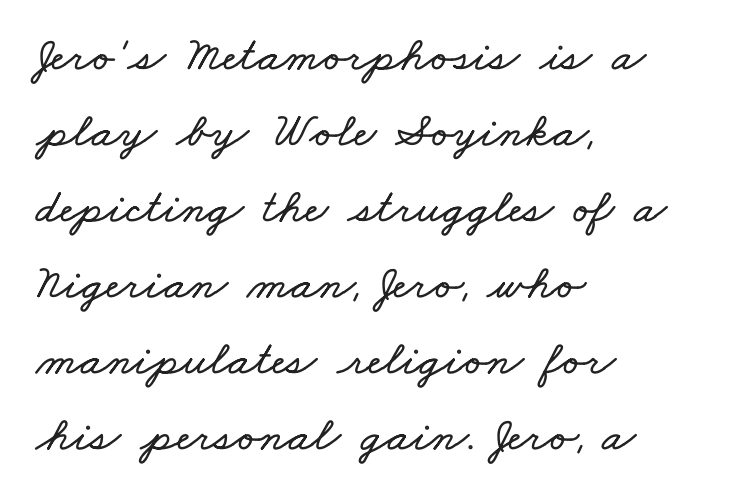
Q: Is the text underlined? A: No.
Q: How is the paragraph aligned? A: Left-aligned.
Q: Is the spacing between letters normal or unusually wide? A: Normal.
Q: Is the spacing between lines tight, normal or loose? A: Normal.
Q: Width (condensed, normal, or wide)? A: Wide.
Q: Stroke contrast? A: Low.
Q: x-height? A: Small.
Q: Monospaced? A: No.
